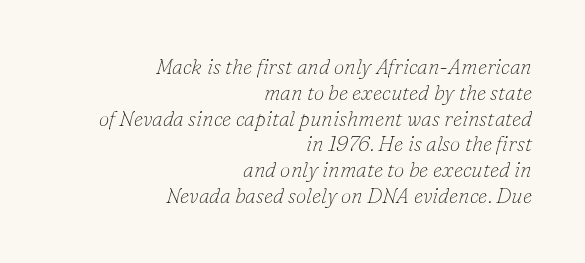
There is no visible air inserted between adjacent glyphs. One-word summary of the alignment: right. In terms of posture, this sample is oblique. Descender tails drop into unmarked territory. No heavy texture on the line: the type isn't bold.
